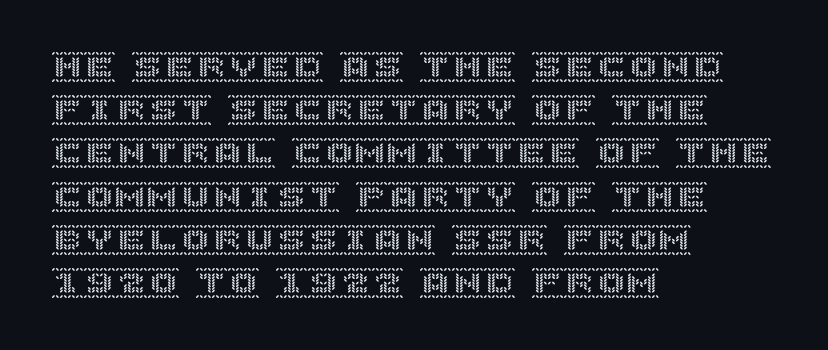
{"italic": "no", "width": "normal", "x_height": "large", "underline": "no", "align": "left", "line_spacing": "normal", "line_spacing_ratio": 1.35, "letter_spacing": "normal", "letter_spacing_em": 0.0, "glyph_px": 32}
